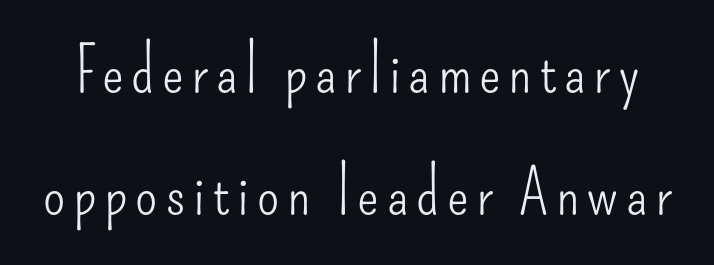
The image shows 64 px light, condensed sans-serif type, upright; set loose line spacing (1.9x), not underlined; low stroke contrast and a small x-height.
